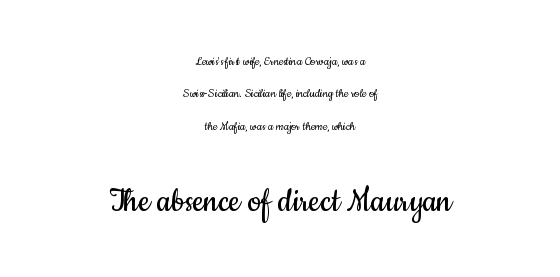
The image shows 38 px regular-weight, condensed sans-serif type; set centered, loose line spacing (2.32x), normal letter spacing, not underlined; the second (bottom) block is 2.71x larger; low stroke contrast and a small x-height.
